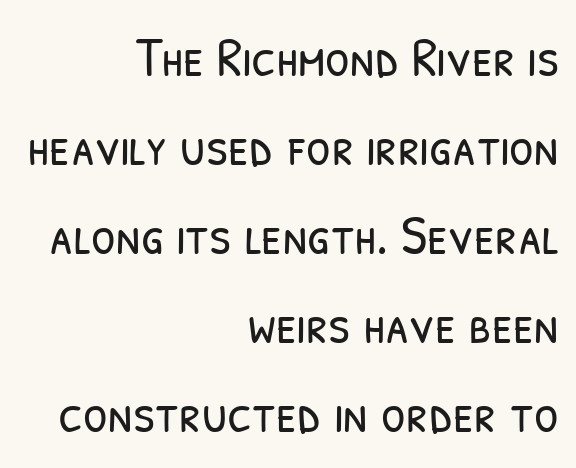
Q: Is the text bold? A: No.
Q: Is the typeface a serif or a sans-serif typeface? A: Sans-serif.
Q: Is the text underlined? A: No.
Q: How is the paragraph aligned? A: Right-aligned.
Q: Is the spacing between letters normal or unusually wide? A: Normal.
Q: Is the spacing between lines tight, normal or loose? A: Normal.
Q: Width (condensed, normal, or wide)? A: Condensed.
Q: Stroke contrast? A: Low.
Q: x-height? A: Medium.
Q: Monospaced? A: No.
